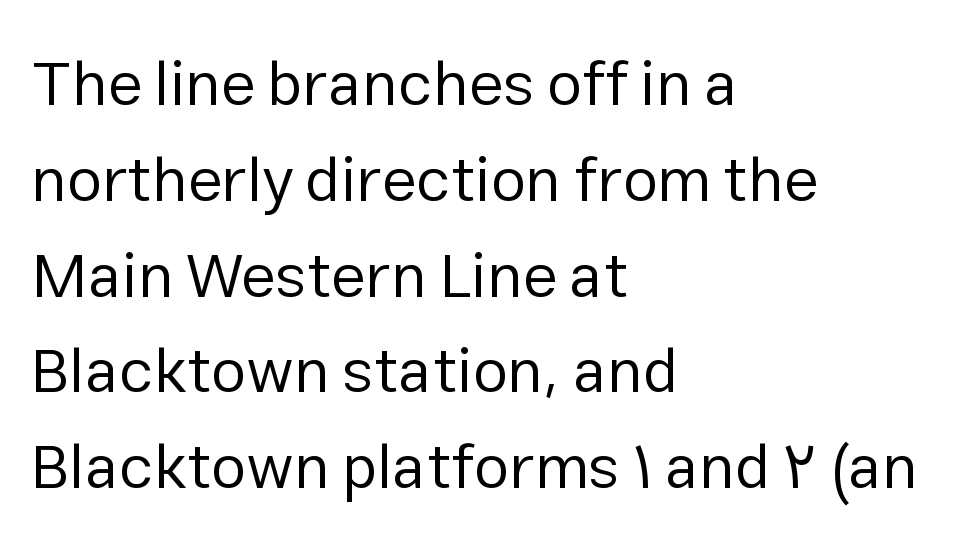
The words here are not underlined. The characters display no serif detailing; their extremities are plain. The letterforms sit shoulder to shoulder at normal distance. This sample has the flowing, uneven cadence of proportional lettering. The lettering holds an erect, upright posture throughout. The characters are drawn with everyday or finer stroke widths.
